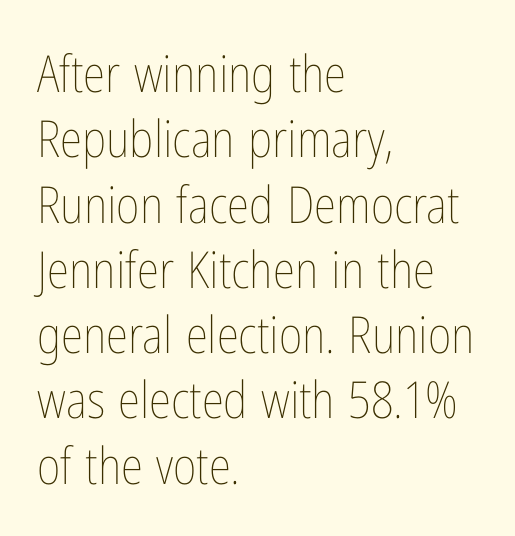
The image shows 51 px thin, condensed type, upright; set left-aligned, normal line spacing (1.28x), normal letter spacing, not underlined; low stroke contrast and a medium x-height.
